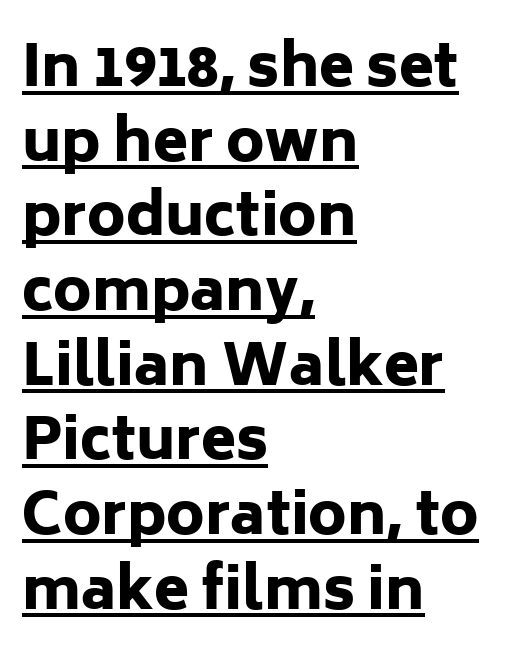
{"serif": "no", "italic": "no", "bold": "yes", "weight": "heavy", "width": "normal", "stroke_contrast": "low", "x_height": "medium", "monospaced": "no", "underline": "yes", "align": "left", "line_spacing": "normal", "line_spacing_ratio": 1.31, "letter_spacing": "normal", "letter_spacing_em": 0.0, "glyph_px": 57}
